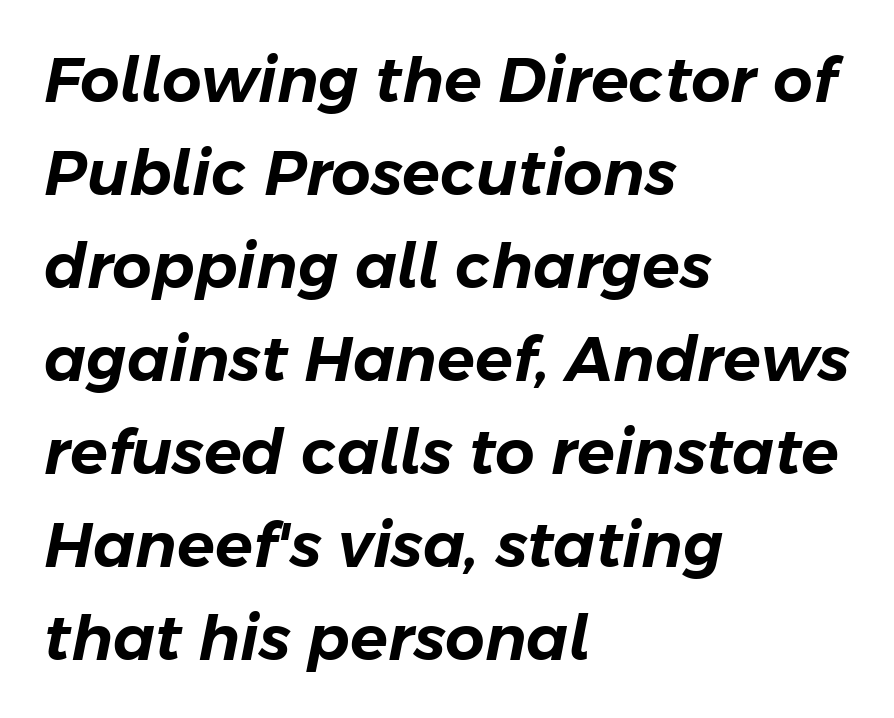
Q: Is the text italic (slanted)? A: Yes, it leans right by about 11 degrees.
Q: Is the text underlined? A: No.
Q: How is the paragraph aligned? A: Left-aligned.
Q: Is the spacing between letters normal or unusually wide? A: Normal.
Q: Is the spacing between lines tight, normal or loose? A: Normal.
Q: Width (condensed, normal, or wide)? A: Normal.
Q: Stroke contrast? A: Low.
Q: x-height? A: Medium.
Q: Monospaced? A: No.
